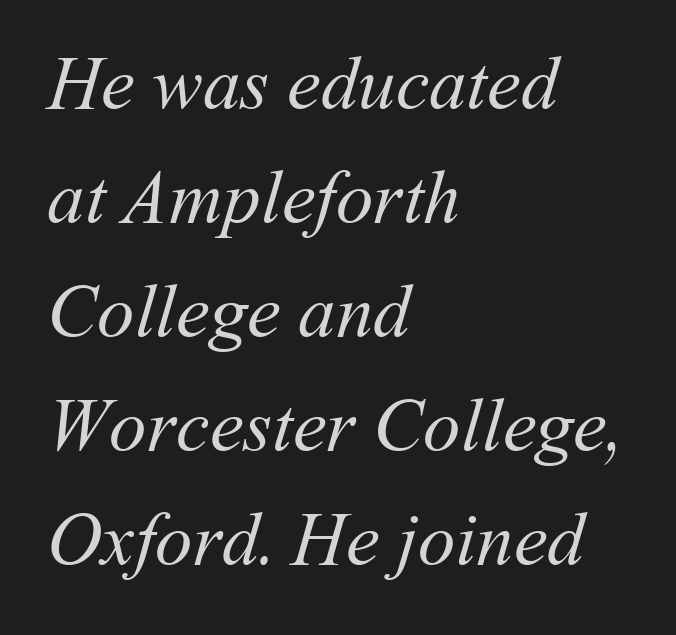
{"bold": "no", "weight": "regular", "width": "normal", "stroke_contrast": "medium", "x_height": "medium", "monospaced": "no", "underline": "no", "align": "left", "line_spacing": "normal", "line_spacing_ratio": 1.52, "letter_spacing": "normal", "letter_spacing_em": 0.0, "glyph_px": 75}
